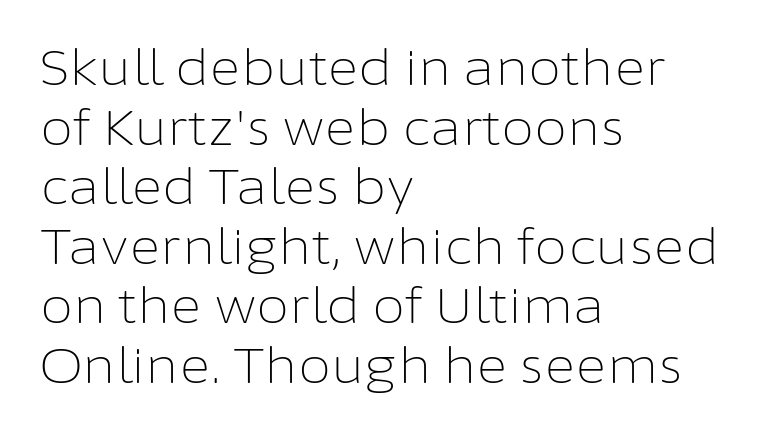
{"serif": "no", "italic": "no", "bold": "no", "weight": "light", "width": "normal", "stroke_contrast": "low", "x_height": "medium", "monospaced": "no", "underline": "no", "align": "left", "line_spacing_ratio": 1.24, "letter_spacing": "normal", "letter_spacing_em": 0.0, "glyph_px": 48}
